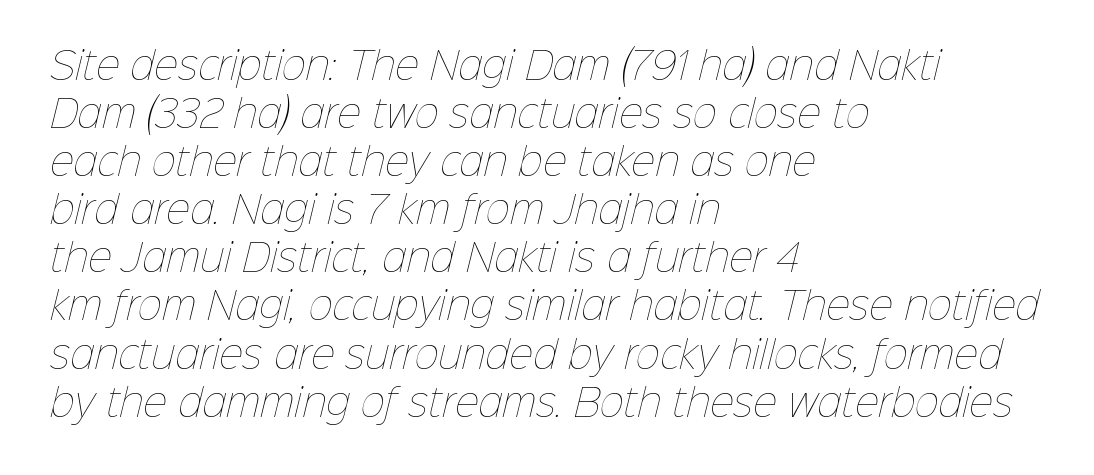
{"bold": "no", "weight": "thin", "width": "normal", "stroke_contrast": "low", "x_height": "medium", "monospaced": "no", "underline": "no", "align": "left", "line_spacing": "normal", "line_spacing_ratio": 1.3, "letter_spacing": "normal", "letter_spacing_em": 0.0, "glyph_px": 37}
